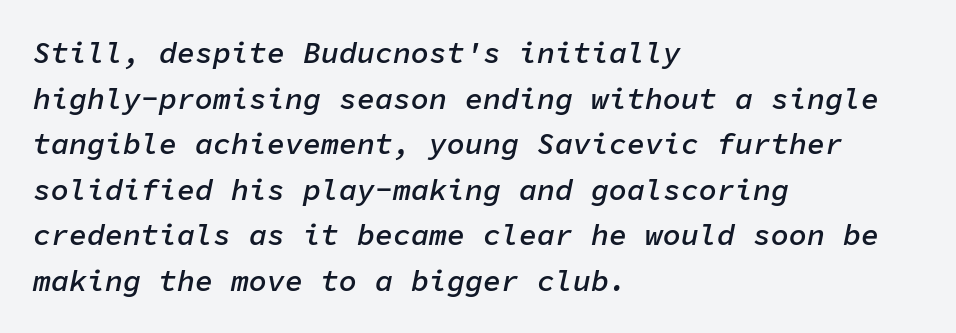
The image shows 30 px semibold type, italic (leaning right), monospaced; set left-aligned, normal line spacing (1.52x), normal letter spacing, not underlined; low stroke contrast and a medium x-height.
